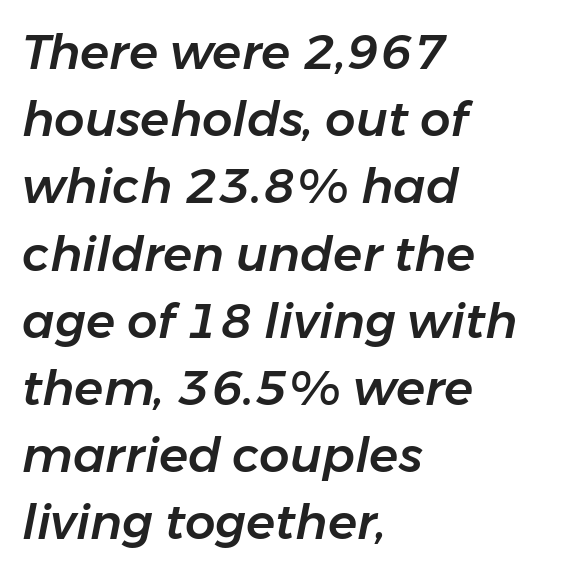
Reading down the column, the eye jumps a familiar distance to each next line. When letters slant like this, we call the style italic. Underlining? Definitely not there. Leftover space on each line is placed entirely after the last word.
